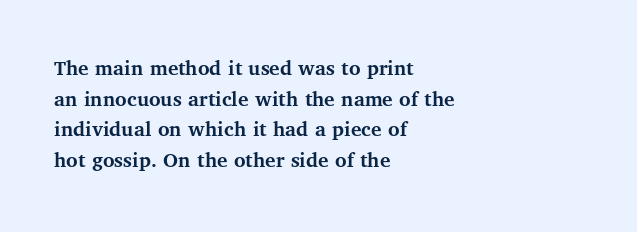
If you drew a line through each stem, it would be perfectly vertical. A normal amount of white space separates one row of letters from the next. Unmarked baselines from the first word to the last. Pretty heavy lettering here — definitely bold. The paragraph has a hard left edge and a soft right edge. These lines keep a tight, regular rhythm from letter to letter.
